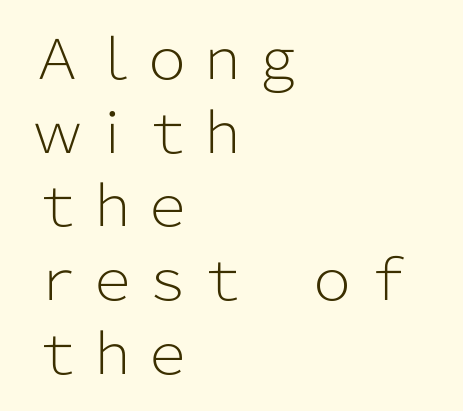
The image shows 55 px light sans-serif type, upright; set left-aligned, normal line spacing (1.34x), normal letter spacing, not underlined; low stroke contrast and a medium x-height.
